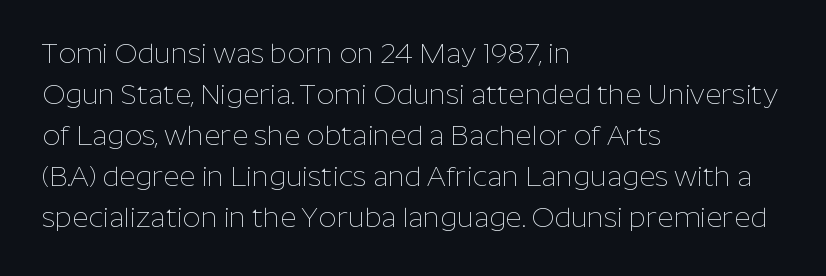
The image shows 28 px thin sans-serif type, upright; set left-aligned, normal line spacing (1.46x), normal letter spacing, not underlined; low stroke contrast and a medium x-height.
